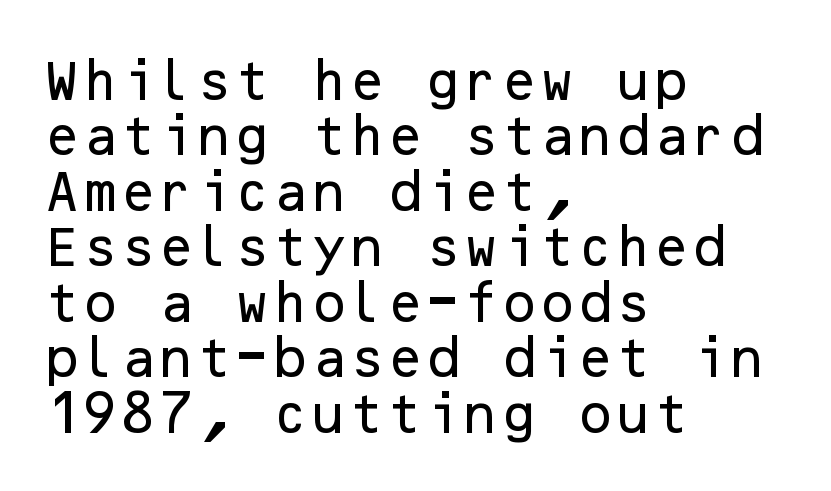
The image shows 44 px sans-serif type, upright; set left-aligned, normal line spacing (1.26x), normal letter spacing, not underlined; low stroke contrast and a medium x-height.
